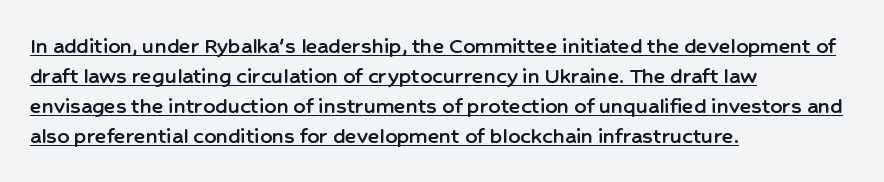
These lines stack with their left ends in a neat column. Unlike italic type, these characters show no tilt at all. Is the letter spacing exaggerated? No — it looks like the ordinary default. Somebody hit Ctrl+U on this one — the words are underlined. How would I describe the line gaps? Plain and ordinary.
